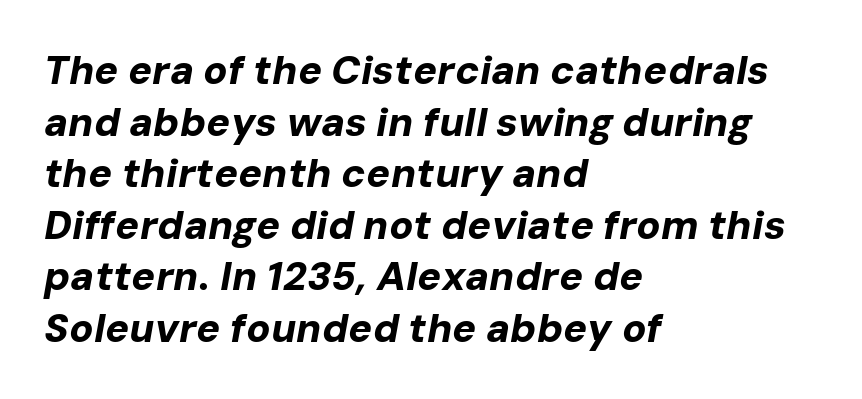
{"italic": "yes", "lean": "right", "slant_degrees": 10, "bold": "yes", "weight": "bold", "width": "normal", "stroke_contrast": "low", "x_height": "medium", "monospaced": "no", "underline": "no", "align": "left", "line_spacing": "normal", "line_spacing_ratio": 1.29, "letter_spacing": "normal", "letter_spacing_em": 0.0, "glyph_px": 40}
